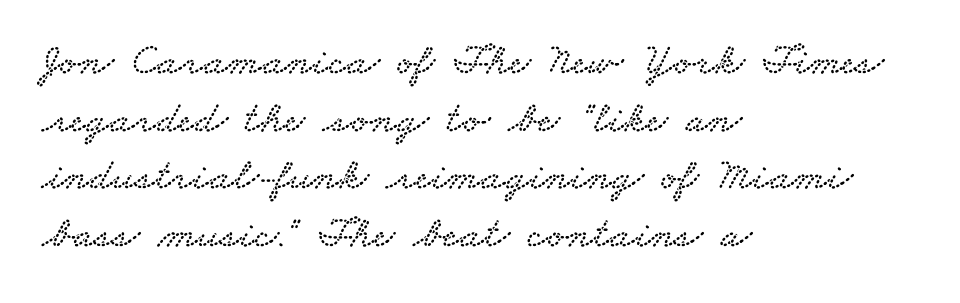
Unlike a clean sans, this face finishes its strokes with serifs. The face used here is rendered with its standard letterfit. Notice how the passage keeps a crisp vertical edge on the left only. This sample has the flowing, uneven cadence of proportional lettering. Honestly, the row spacing looks completely unremarkable. Honestly, there is no underline to notice here at all.
